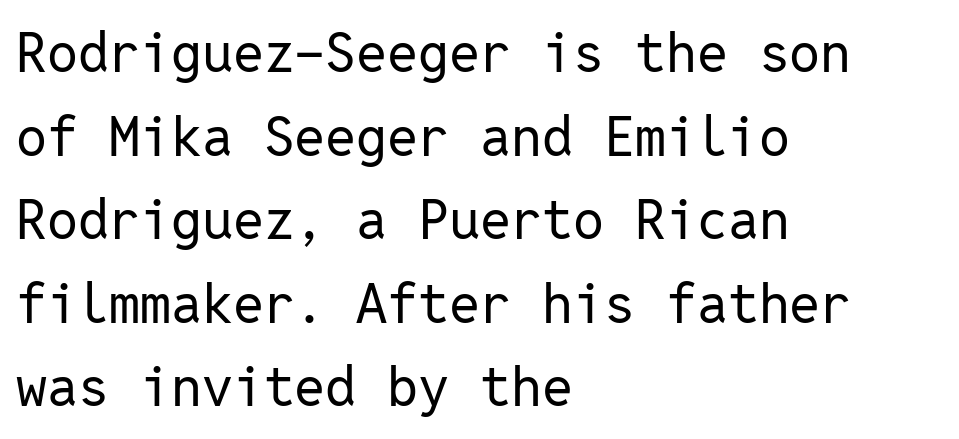
Q: Is the text bold? A: No.
Q: Is the text italic (slanted)? A: No, it is upright.
Q: Is the typeface a serif or a sans-serif typeface? A: Sans-serif.
Q: Is the text underlined? A: No.
Q: How is the paragraph aligned? A: Left-aligned.
Q: Is the spacing between letters normal or unusually wide? A: Normal.
Q: Is the spacing between lines tight, normal or loose? A: Normal.
Q: Width (condensed, normal, or wide)? A: Normal.
Q: Stroke contrast? A: Low.
Q: x-height? A: Medium.
Q: Monospaced? A: Yes.
